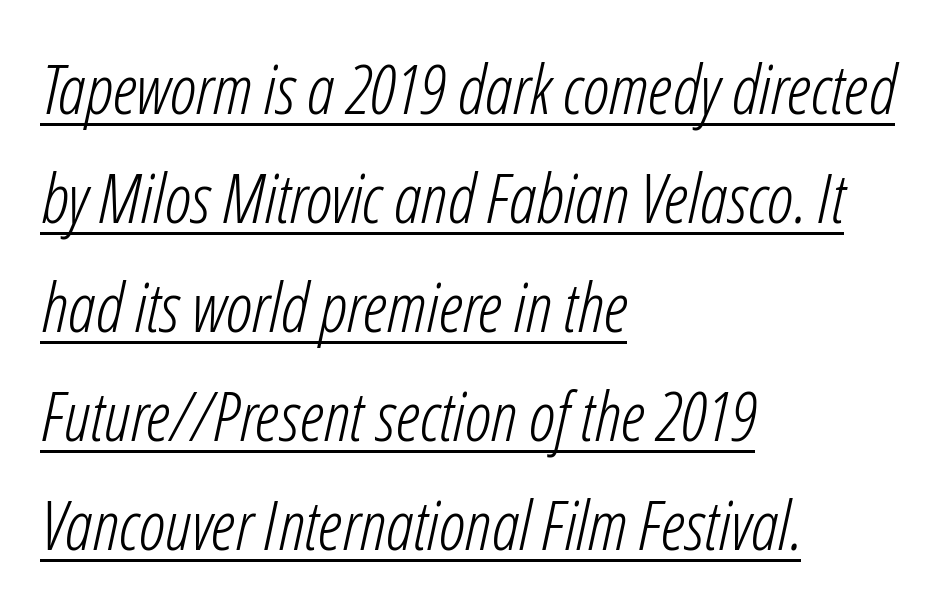
Is the block centered? No — it sits flush against the left margin. What's the leading like? Ordinary, nothing unusual. The letters sit at their default tracking, neither squeezed nor spread. The string is rendered with underlining switched on.
